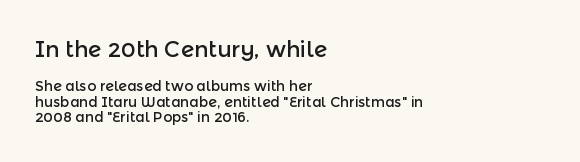
Every stem runs plumb, perpendicular to the baseline. The passage shown stacks its lines with hardly any gap. A typesetter would call this zero additional tracking. In CSS terms this would be text-align: left.
